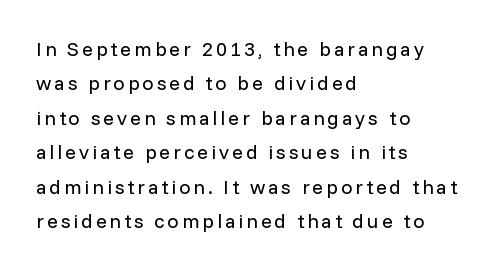
Q: Is the text bold? A: No.
Q: Is the text italic (slanted)? A: No, it is upright.
Q: Is the text underlined? A: No.
Q: How is the paragraph aligned? A: Left-aligned.
